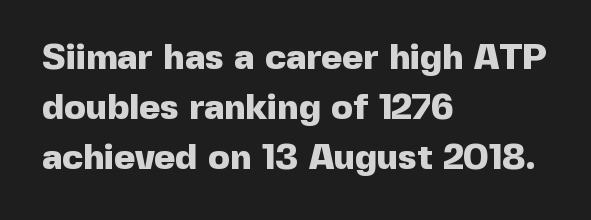
Q: Is the text bold? A: Yes.
Q: Is the text italic (slanted)? A: No, it is upright.
Q: Is the typeface a serif or a sans-serif typeface? A: Sans-serif.
Q: Is the text underlined? A: No.
Q: How is the paragraph aligned? A: Left-aligned.
Q: Is the spacing between letters normal or unusually wide? A: Normal.
Q: Is the spacing between lines tight, normal or loose? A: Normal.
Q: Width (condensed, normal, or wide)? A: Normal.
Q: x-height? A: Medium.
Q: Monospaced? A: No.
